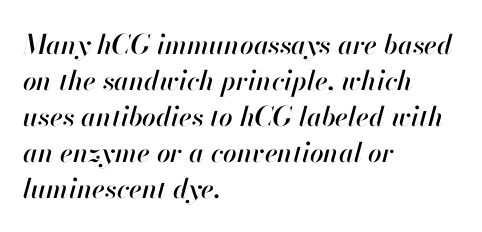
The image shows 27 px text type, italic (leaning right); set left-aligned, normal line spacing (1.33x), normal letter spacing, not underlined.
